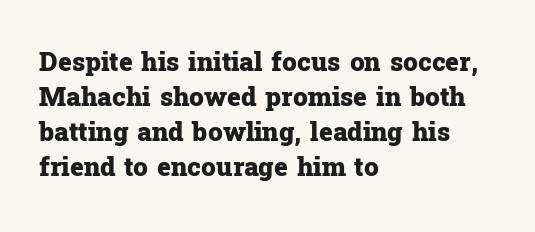
{"italic": "no", "bold": "yes", "underline": "no", "align": "left", "line_spacing": "normal", "line_spacing_ratio": 1.35, "letter_spacing": "normal", "letter_spacing_em": 0.0, "glyph_px": 26}
